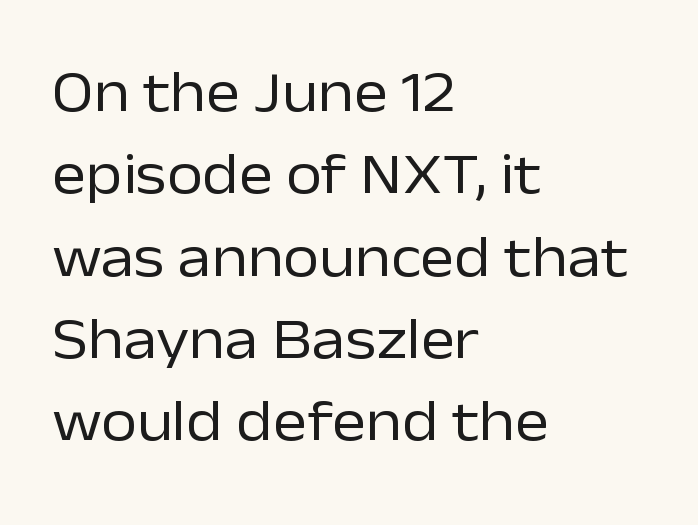
Q: Is the text bold? A: No.
Q: Is the text italic (slanted)? A: No, it is upright.
Q: Is the typeface a serif or a sans-serif typeface? A: Sans-serif.
Q: Is the text underlined? A: No.
Q: How is the paragraph aligned? A: Left-aligned.
Q: Is the spacing between letters normal or unusually wide? A: Normal.
Q: Is the spacing between lines tight, normal or loose? A: Normal.
Q: Width (condensed, normal, or wide)? A: Normal.
Q: Stroke contrast? A: Low.
Q: x-height? A: Medium.
Q: Monospaced? A: No.
